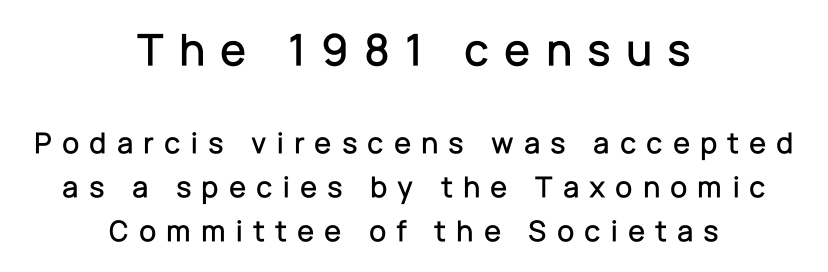
Q: Is the text italic (slanted)? A: No, it is upright.
Q: Is the typeface a serif or a sans-serif typeface? A: Sans-serif.
Q: Is the text underlined? A: No.
Q: How is the paragraph aligned? A: Centered.
Q: Is the spacing between letters normal or unusually wide? A: Unusually wide.
Q: Is the spacing between lines tight, normal or loose? A: Normal.
Q: Which block of text is set in a larger size, the first (top) or the second (bottom)? A: The first (top) one.
Q: Width (condensed, normal, or wide)? A: Normal.
Q: Stroke contrast? A: Low.
Q: x-height? A: Medium.
Q: Monospaced? A: No.
